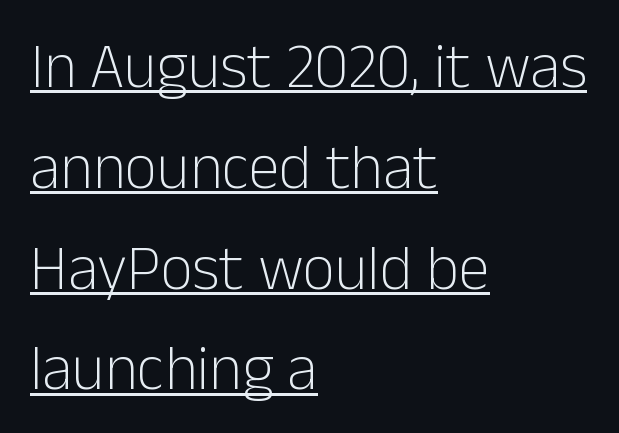
The image shows 63 px light sans-serif type, upright; set left-aligned, normal line spacing (1.6x), normal letter spacing, underlined; low stroke contrast and a medium x-height.
